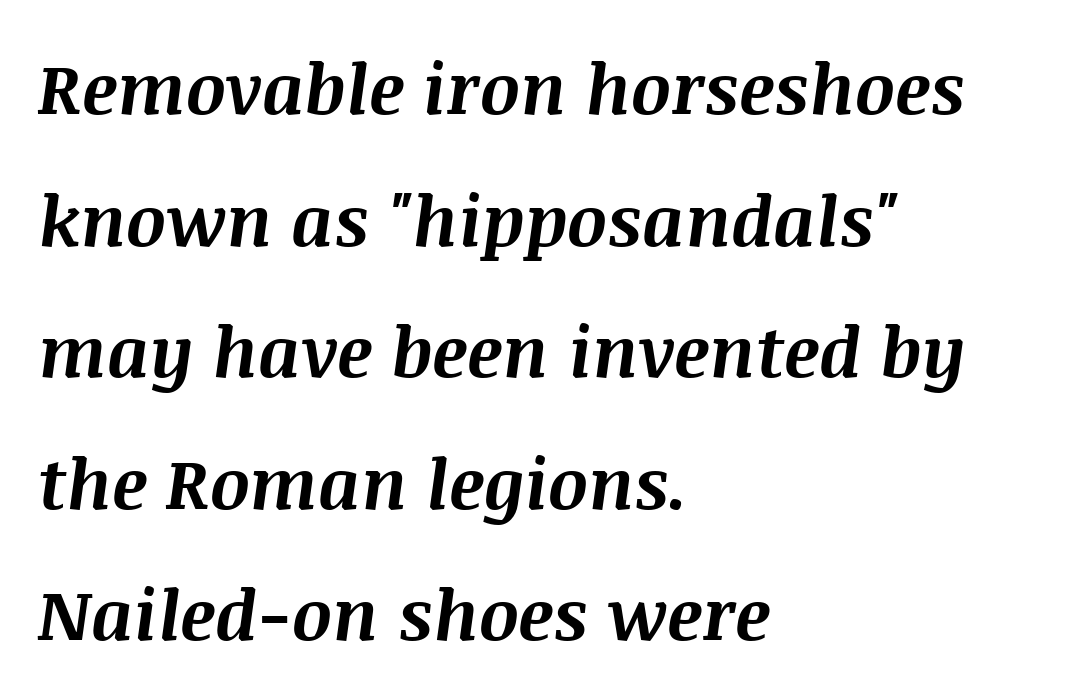
The image shows 70 px bold type, italic (leaning right); set left-aligned, line spacing 1.88x, normal letter spacing, not underlined; medium stroke contrast and a large x-height.
